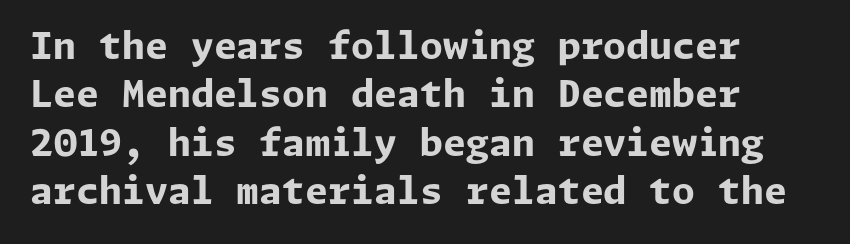
The type family on display is of the sans-serif kind. In terms of leading, this rendering sits right in the middle. Glance below the letters and you will spot only blank space. This is roman type, the default non-slanted kind. Between one letter and the next there's only the usual sliver of space.
